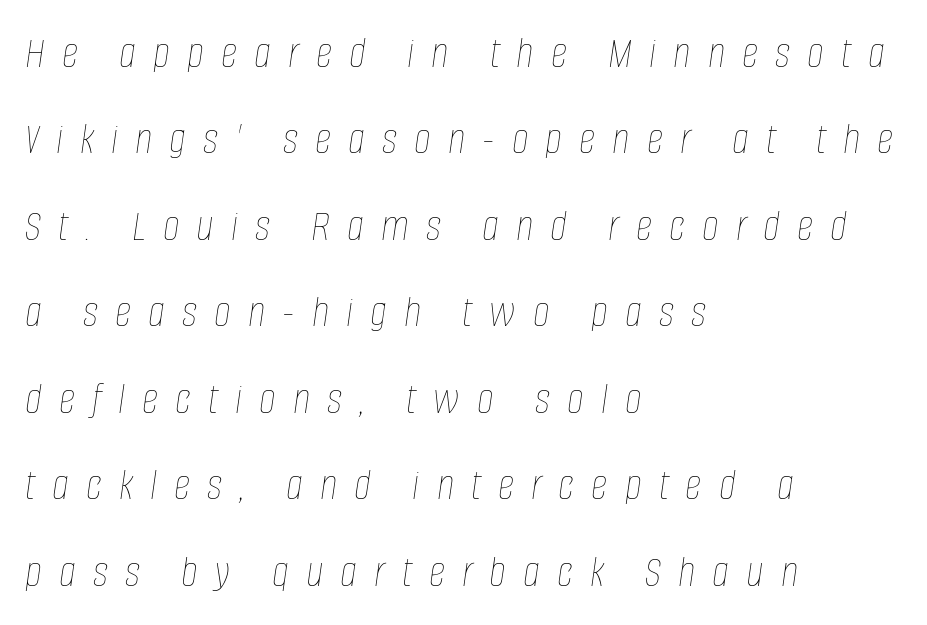
The image shows 46 px thin, condensed type, italic (leaning right); set left-aligned, line spacing 1.88x, unusually wide letter spacing (+0.37 em), not underlined; low stroke contrast and a large x-height.
